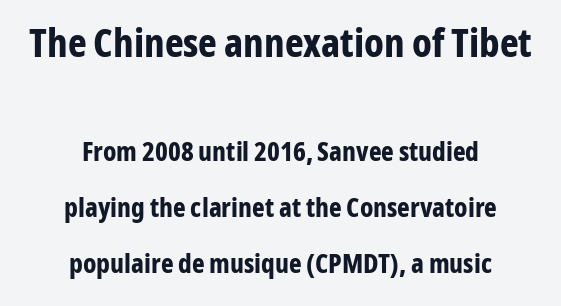
The image shows 40 px bold, condensed sans-serif type, upright; set centered, loose line spacing (2.07x), normal letter spacing, not underlined; the first (top) block is 1.48x larger; low stroke contrast and a medium x-height.
